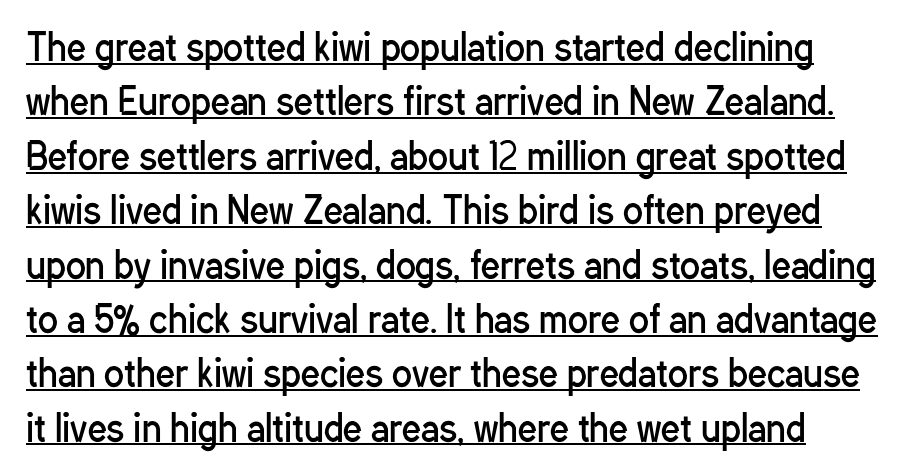
The image shows 37 px regular-weight, condensed sans-serif type, upright; set normal line spacing (1.47x), normal letter spacing, underlined; low stroke contrast and a medium x-height.
